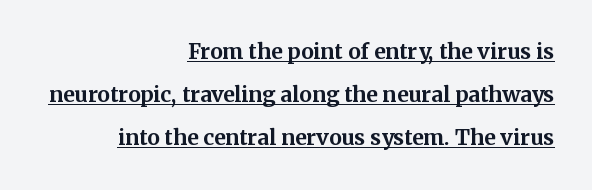
The image shows 21 px bold type, upright; set right-aligned, loose line spacing (2.05x), normal letter spacing, underlined.
